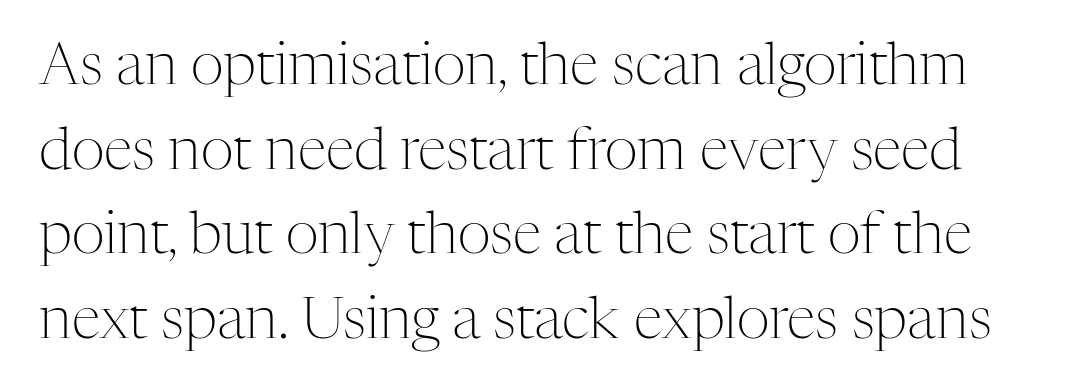
Q: Is the text bold? A: No.
Q: Is the text italic (slanted)? A: No, it is upright.
Q: Is the typeface a serif or a sans-serif typeface? A: Serif.
Q: Is the text underlined? A: No.
Q: Is the spacing between letters normal or unusually wide? A: Normal.
Q: Is the spacing between lines tight, normal or loose? A: Normal.
Q: Width (condensed, normal, or wide)? A: Normal.
Q: Stroke contrast? A: Medium.
Q: x-height? A: Medium.
Q: Monospaced? A: No.
